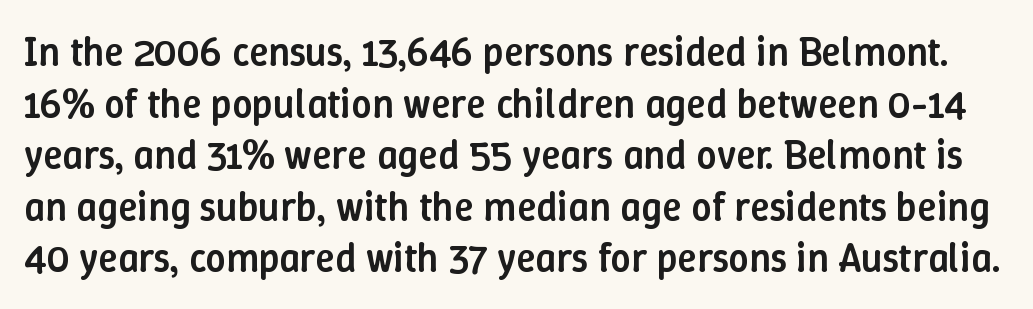
The image shows 40 px semibold type, upright; set normal line spacing (1.29x), normal letter spacing, not underlined; low stroke contrast and a medium x-height.
